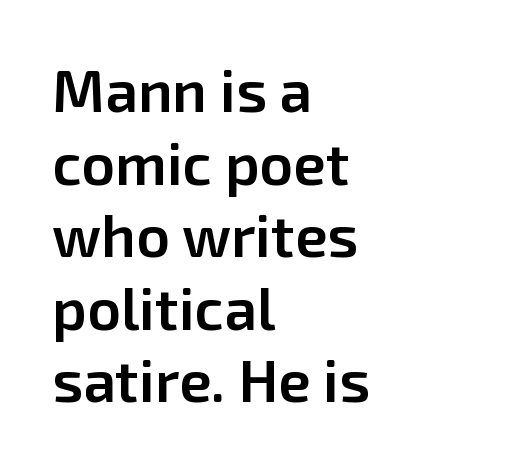
The image shows 59 px semibold sans-serif type, upright; set left-aligned, line spacing 1.23x, normal letter spacing, not underlined; low stroke contrast and a medium x-height.
